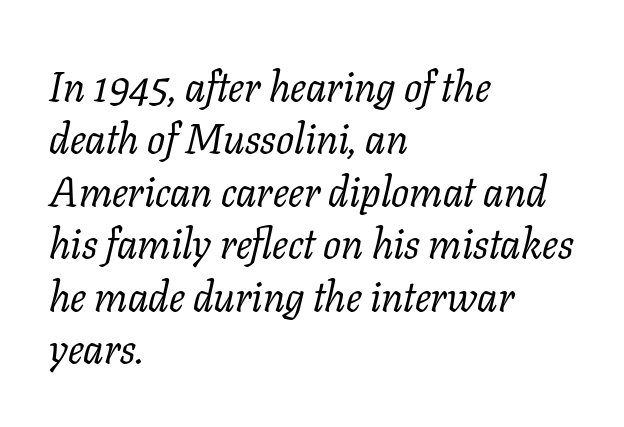
The image shows 42 px regular-weight serif type, italic (leaning right); set left-aligned, normal line spacing (1.25x), normal letter spacing, not underlined; low stroke contrast and a medium x-height.
